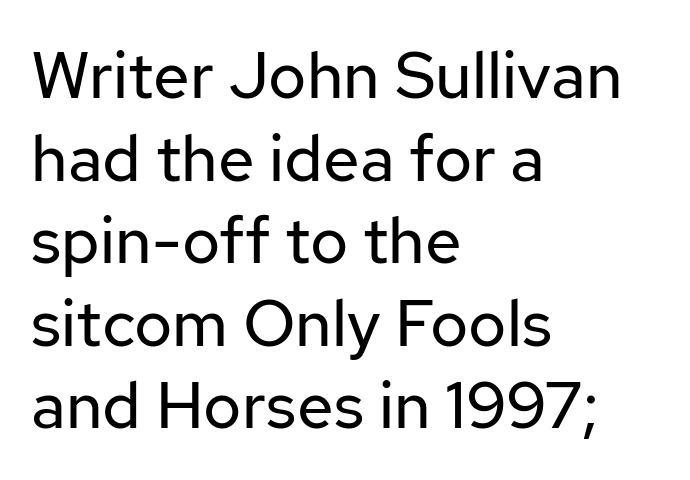
Q: Is the text bold? A: No.
Q: Is the text italic (slanted)? A: No, it is upright.
Q: Is the typeface a serif or a sans-serif typeface? A: Sans-serif.
Q: Is the text underlined? A: No.
Q: How is the paragraph aligned? A: Left-aligned.
Q: Is the spacing between letters normal or unusually wide? A: Normal.
Q: Is the spacing between lines tight, normal or loose? A: Normal.
Q: Width (condensed, normal, or wide)? A: Normal.
Q: Stroke contrast? A: Low.
Q: x-height? A: Medium.
Q: Monospaced? A: No.
